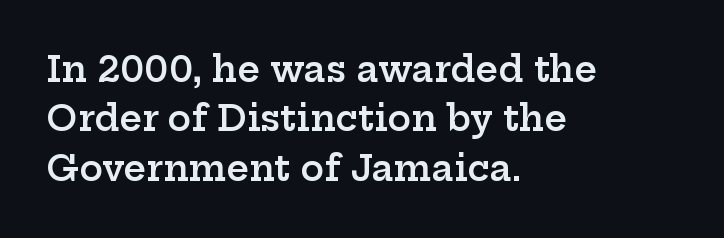
{"serif": "yes", "italic": "no", "bold": "semi", "weight": "semibold", "width": "wide", "stroke_contrast": "low", "x_height": "medium", "monospaced": "no", "underline": "no", "align": "left", "line_spacing": "normal", "line_spacing_ratio": 1.41, "letter_spacing": "normal", "letter_spacing_em": 0.0, "glyph_px": 35}
